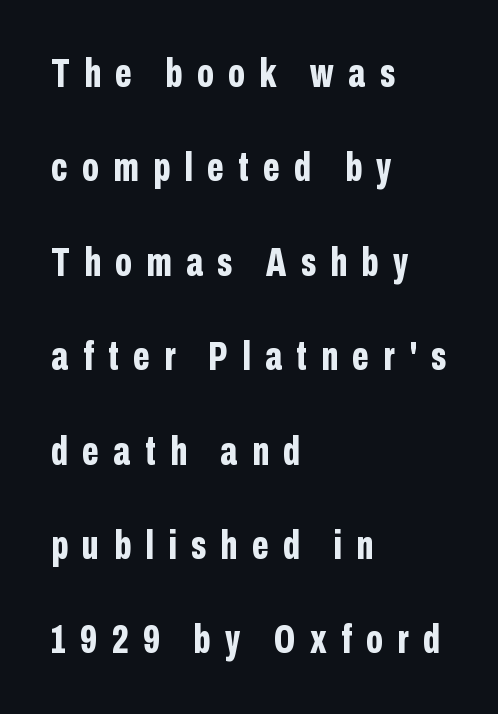
{"serif": "no", "italic": "no", "bold": "yes", "weight": "bold", "width": "condensed", "stroke_contrast": "low", "x_height": "medium", "monospaced": "no", "underline": "no", "align": "left", "line_spacing": "loose", "line_spacing_ratio": 2.36, "letter_spacing": "wide", "letter_spacing_em": 0.36, "glyph_px": 40}
